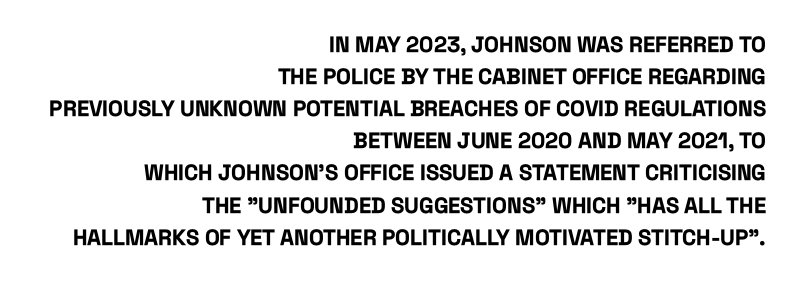
The image shows 22 px bold type, upright; set right-aligned, normal line spacing (1.46x), normal letter spacing, not underlined.
